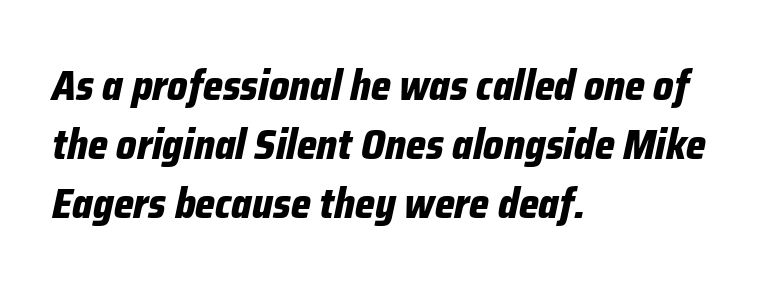
{"italic": "yes", "lean": "right", "slant_degrees": 12, "bold": "yes", "weight": "bold", "width": "condensed", "stroke_contrast": "low", "x_height": "medium", "monospaced": "no", "underline": "no", "align": "left", "line_spacing": "normal", "line_spacing_ratio": 1.41, "letter_spacing": "normal", "letter_spacing_em": 0.0, "glyph_px": 42}
